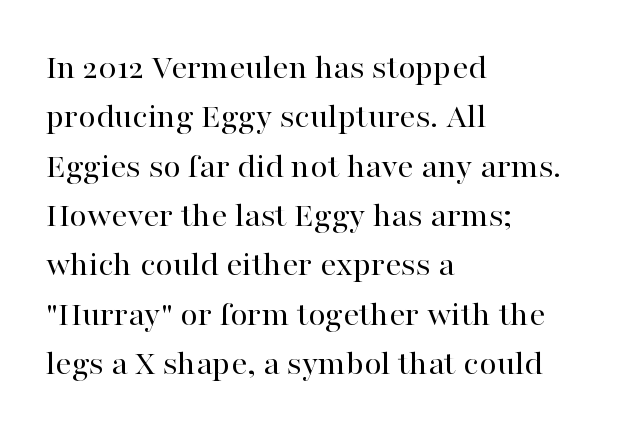
This is not heavy type; no bold has been used. The horizontal fit of the characters is conventional and even. The space between consecutive lines is moderate. One-word summary of the alignment: left. Has an underline been added? It has not. The letters advance in unequal steps, a hallmark of proportional type.
